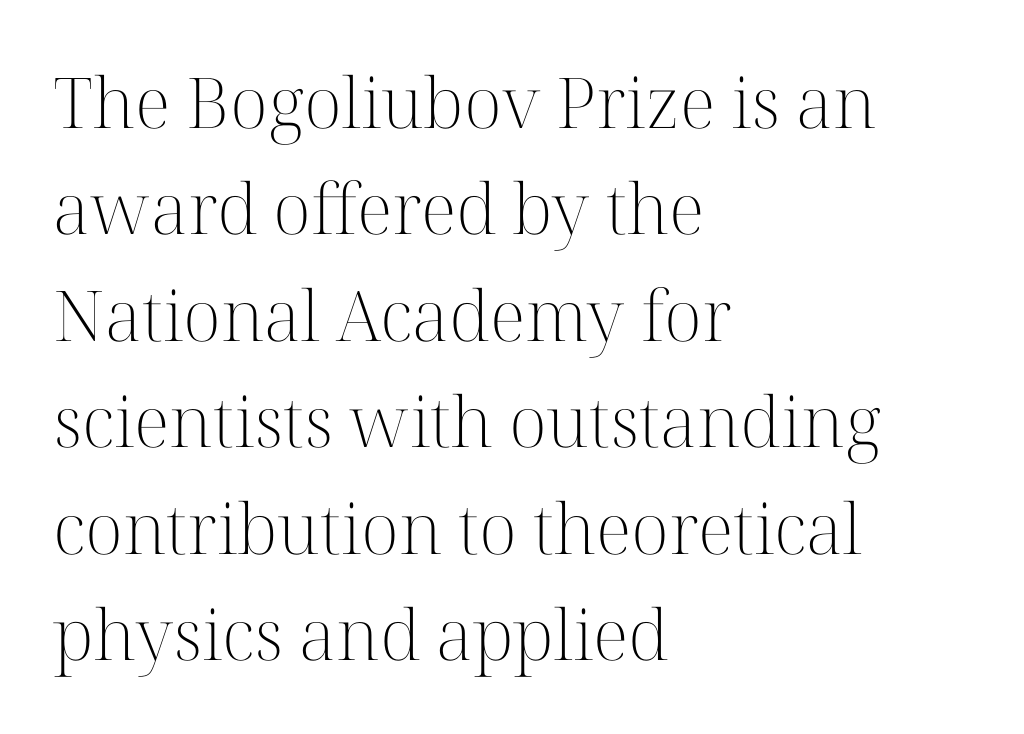
The face used here is proportionally spaced, like ordinary book or web type. Upright lettering throughout. Short and long lines alike share a common starting point at left. The passage shown is typeset with a serif family.
